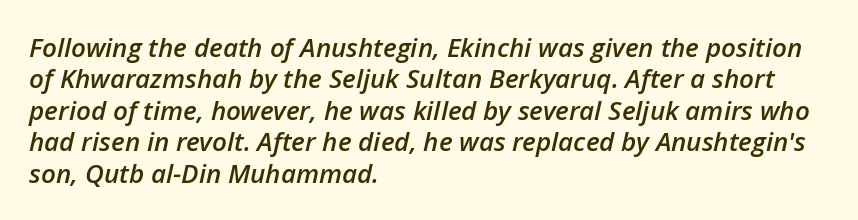
The lines in this sample share a left origin and differ only in where they stop. The glyphs have the mass of a demibold cut, below bold. Clear beneath every line of the passage. Here the glyphs are tracked normally, forming tight word shapes. The specimen reads as italic at a glance.
